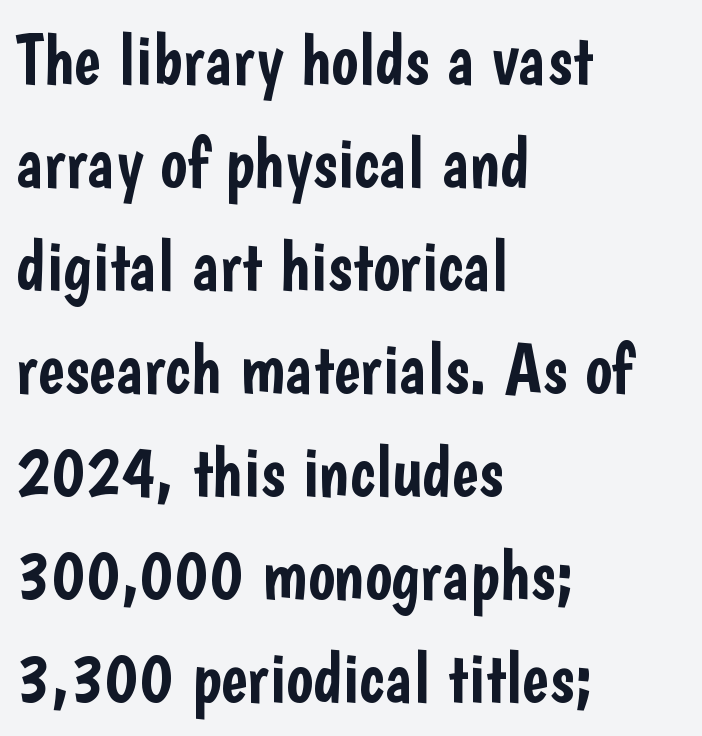
Q: Is the text italic (slanted)? A: No, it is upright.
Q: Is the typeface a serif or a sans-serif typeface? A: Sans-serif.
Q: Is the text underlined? A: No.
Q: How is the paragraph aligned? A: Left-aligned.
Q: Is the spacing between letters normal or unusually wide? A: Normal.
Q: Is the spacing between lines tight, normal or loose? A: Normal.
Q: Width (condensed, normal, or wide)? A: Condensed.
Q: Stroke contrast? A: Low.
Q: x-height? A: Medium.
Q: Monospaced? A: No.
